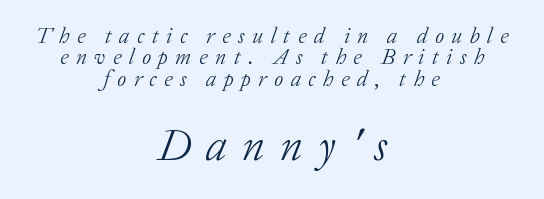
The gaps between neighbouring characters are conspicuously large. Is the block centered? Yes — each line is placed symmetrically about the middle. Slanted lettering throughout. Closely set lines give the paragraph a compact silhouette.
